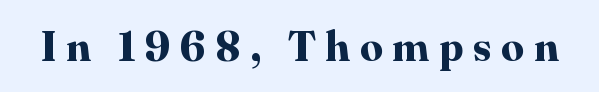
Check under the words: just untouched page. A typesetter would call this proportional, since set widths differ per character. These lines have a slow, spaced-out rhythm from letter to letter. Rendered with straight, roman letterforms. The text was rendered using a seriffed face with decorative stroke endings. The face used here has the dense, thick strokes of a bold.
